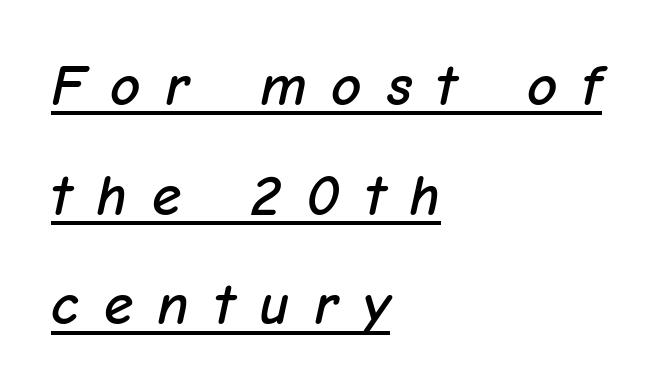
{"italic": "yes", "lean": "right", "slant_degrees": 12, "width": "normal", "stroke_contrast": "low", "x_height": "medium", "monospaced": "no", "underline": "yes", "align": "left", "line_spacing_ratio": 1.86, "letter_spacing": "wide", "letter_spacing_em": 0.42, "glyph_px": 59}
